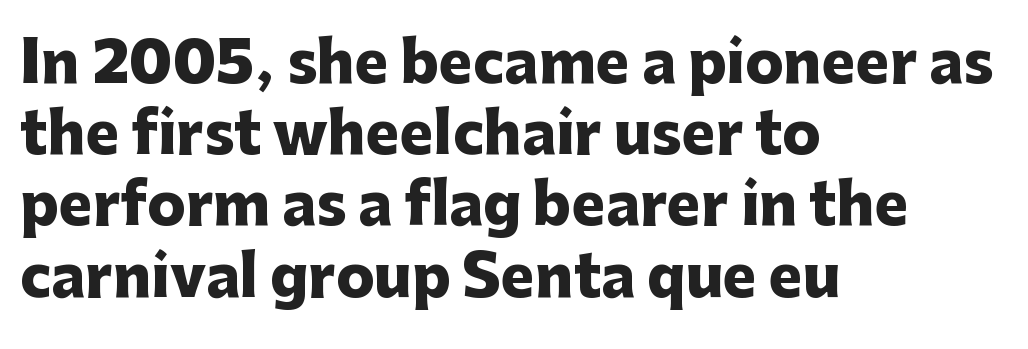
The image shows 57 px heavy sans-serif type, upright; set left-aligned, normal line spacing (1.25x), normal letter spacing, not underlined; low stroke contrast and a medium x-height.
